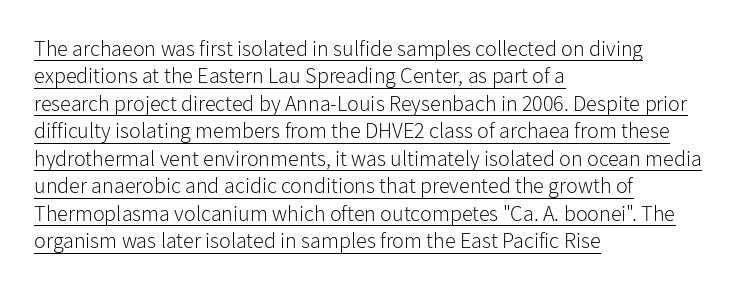
Q: Is the text bold? A: No.
Q: Is the text italic (slanted)? A: No, it is upright.
Q: Is the text underlined? A: Yes.
Q: How is the paragraph aligned? A: Left-aligned.
Q: Is the spacing between letters normal or unusually wide? A: Normal.
Q: Is the spacing between lines tight, normal or loose? A: Normal.
